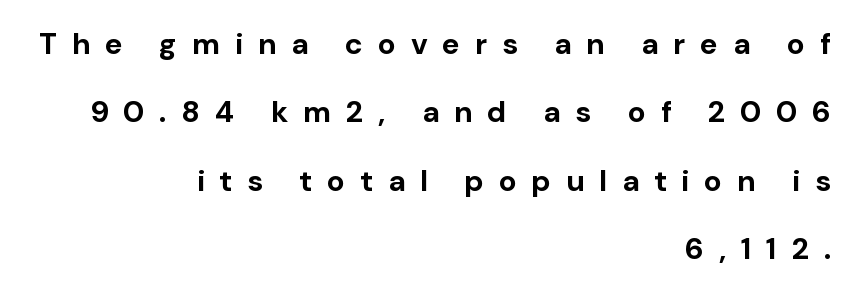
The image shows 30 px bold sans-serif type, upright; set right-aligned, loose line spacing (2.28x), unusually wide letter spacing (+0.49 em), not underlined; low stroke contrast and a medium x-height.
